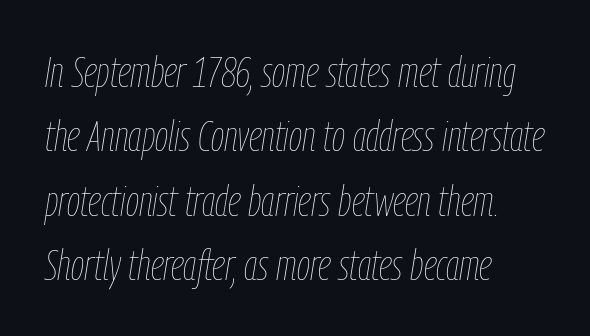
The image shows 43 px thin, condensed type, italic (leaning right); set left-aligned, normal line spacing (1.5x), normal letter spacing, not underlined; low stroke contrast and a medium x-height.
